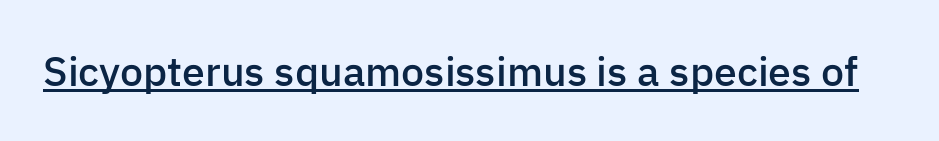
The image shows 41 px semibold sans-serif type, upright; set normal letter spacing, underlined; low stroke contrast and a medium x-height.
